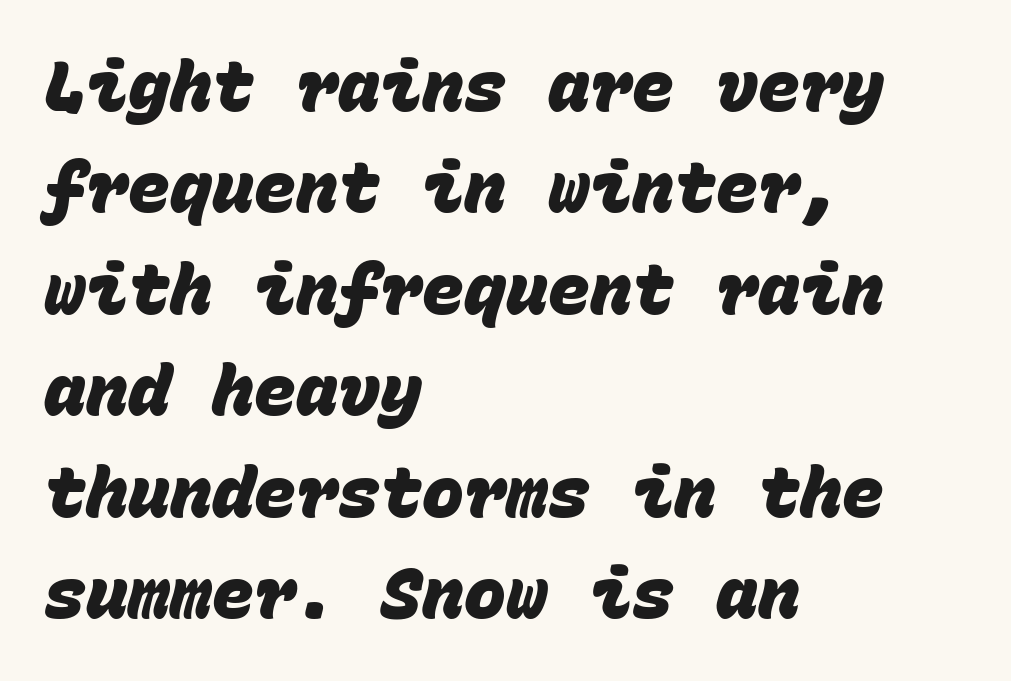
The image shows 70 px heavy sans-serif type, monospaced; set left-aligned, normal line spacing (1.45x), normal letter spacing, not underlined; low stroke contrast and a large x-height.
